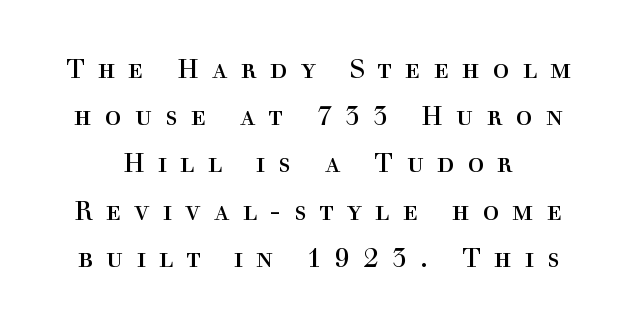
The image shows 27 px text type, upright; set line spacing 1.75x, unusually wide letter spacing (+0.49 em), not underlined.
